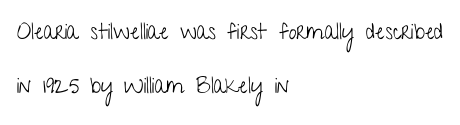
The image shows 22 px text type, upright; set left-aligned, loose line spacing (2.46x), normal letter spacing, not underlined.
